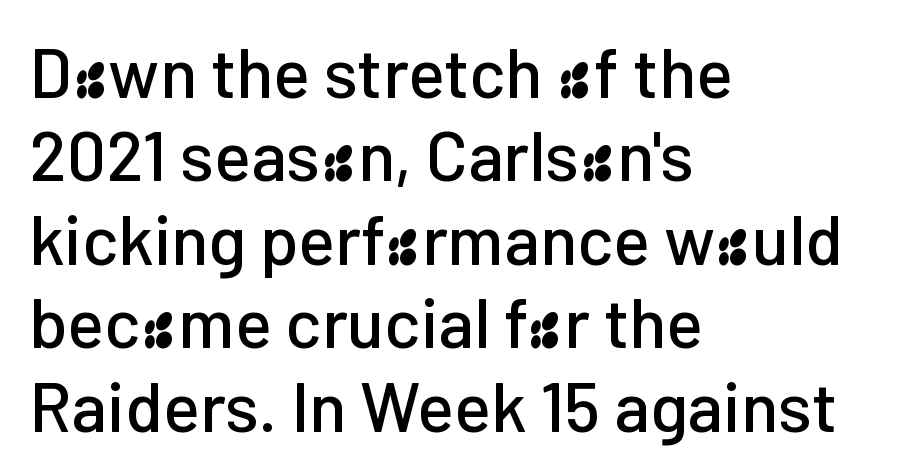
The image shows 69 px sans-serif type, upright; set left-aligned, line spacing 1.21x, normal letter spacing, not underlined; low stroke contrast and a medium x-height.
